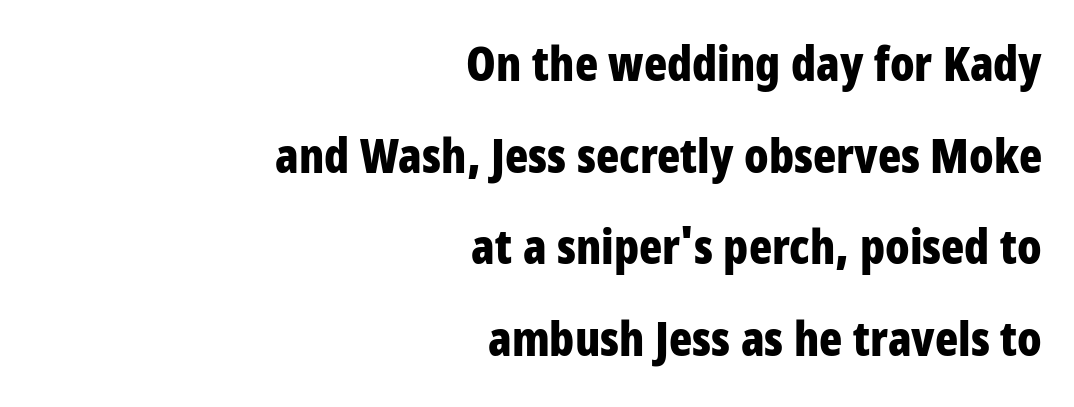
The image shows 48 px bold, condensed sans-serif type, upright; set right-aligned, loose line spacing (1.91x), normal letter spacing, not underlined; low stroke contrast and a large x-height.
